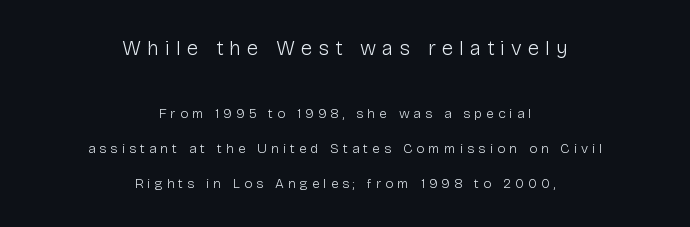
{"italic": "no", "bold": "no", "underline": "no", "align": "center", "line_spacing": "loose", "line_spacing_ratio": 2.49, "letter_spacing": "wide", "letter_spacing_em": 0.28, "larger_block": "first", "size_ratio": 1.5, "glyph_px": 21}
